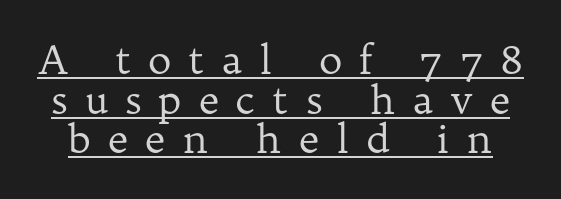
{"serif": "yes", "italic": "no", "bold": "no", "weight": "regular", "width": "normal", "stroke_contrast": "low", "x_height": "medium", "monospaced": "no", "underline": "yes", "line_spacing": "tight", "line_spacing_ratio": 0.99, "letter_spacing": "wide", "letter_spacing_em": 0.42, "glyph_px": 40}
